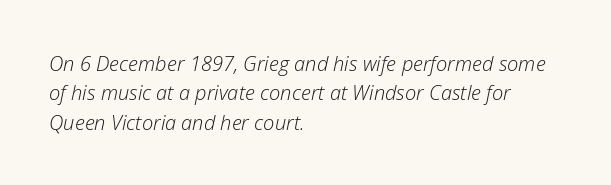
{"italic": "yes", "lean": "right", "slant_degrees": 12, "bold": "no", "underline": "no", "align": "left", "line_spacing": "normal", "line_spacing_ratio": 1.47, "letter_spacing": "normal", "letter_spacing_em": 0.0, "glyph_px": 20}
